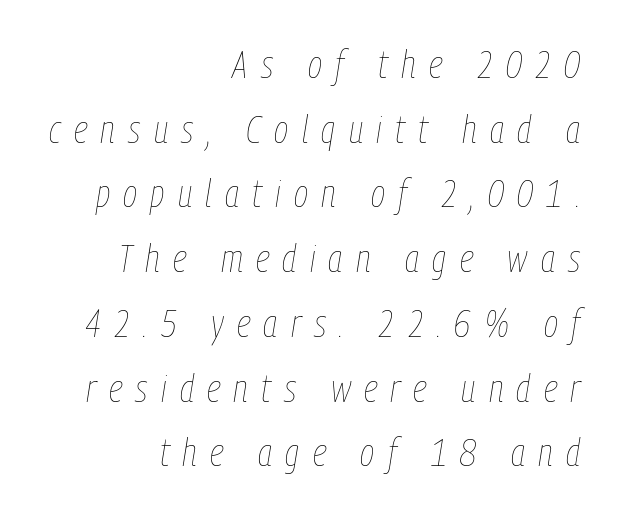
{"italic": "yes", "lean": "right", "slant_degrees": 9, "bold": "no", "weight": "thin", "width": "condensed", "stroke_contrast": "low", "x_height": "medium", "monospaced": "no", "underline": "no", "align": "right", "line_spacing": "normal", "line_spacing_ratio": 1.66, "letter_spacing": "wide", "letter_spacing_em": 0.34, "glyph_px": 39}
